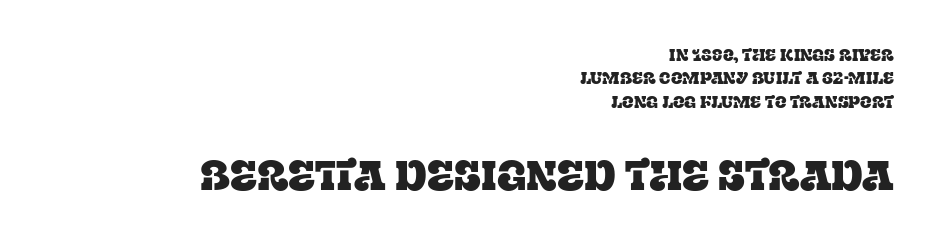
Q: Is the text italic (slanted)? A: No, it is upright.
Q: Is the typeface a serif or a sans-serif typeface? A: Serif.
Q: Is the text underlined? A: No.
Q: How is the paragraph aligned? A: Right-aligned.
Q: Is the spacing between letters normal or unusually wide? A: Normal.
Q: Is the spacing between lines tight, normal or loose? A: Normal.
Q: Which block of text is set in a larger size, the first (top) or the second (bottom)? A: The second (bottom) one.
Q: Width (condensed, normal, or wide)? A: Normal.
Q: Stroke contrast? A: Low.
Q: x-height? A: Large.
Q: Monospaced? A: No.
